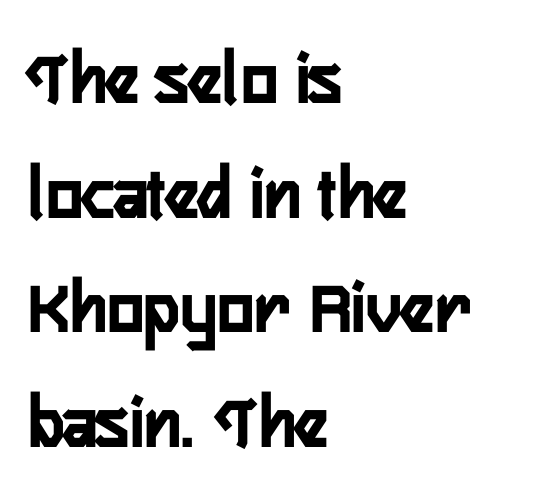
Q: Is the text bold? A: Yes.
Q: Is the text italic (slanted)? A: No, it is upright.
Q: Is the typeface a serif or a sans-serif typeface? A: Sans-serif.
Q: Is the text underlined? A: No.
Q: How is the paragraph aligned? A: Left-aligned.
Q: Is the spacing between letters normal or unusually wide? A: Normal.
Q: Is the spacing between lines tight, normal or loose? A: Normal.
Q: Width (condensed, normal, or wide)? A: Condensed.
Q: Stroke contrast? A: Low.
Q: x-height? A: Medium.
Q: Monospaced? A: No.
